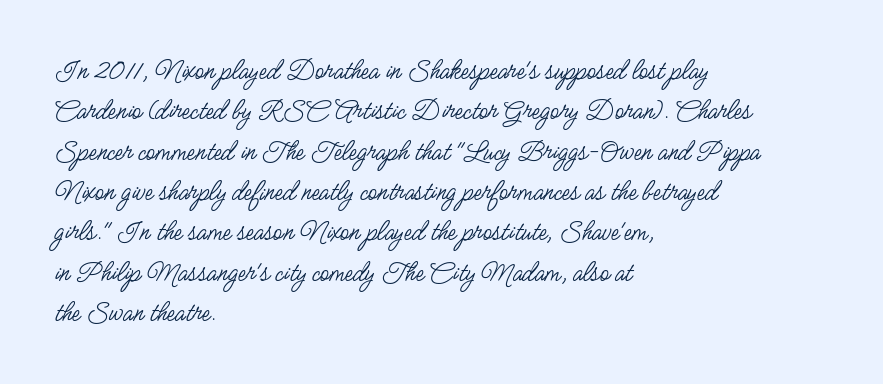
The image shows 29 px regular-weight, condensed sans-serif type; set left-aligned, normal line spacing (1.39x), normal letter spacing, not underlined; low stroke contrast and a small x-height.
